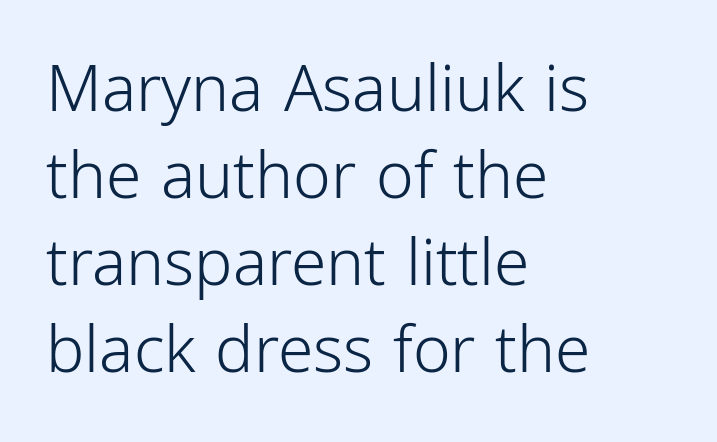
Q: Is the text bold? A: No.
Q: Is the text italic (slanted)? A: No, it is upright.
Q: Is the typeface a serif or a sans-serif typeface? A: Sans-serif.
Q: Is the text underlined? A: No.
Q: How is the paragraph aligned? A: Left-aligned.
Q: Is the spacing between letters normal or unusually wide? A: Normal.
Q: Is the spacing between lines tight, normal or loose? A: Normal.
Q: Width (condensed, normal, or wide)? A: Condensed.
Q: Stroke contrast? A: Low.
Q: x-height? A: Medium.
Q: Monospaced? A: No.
